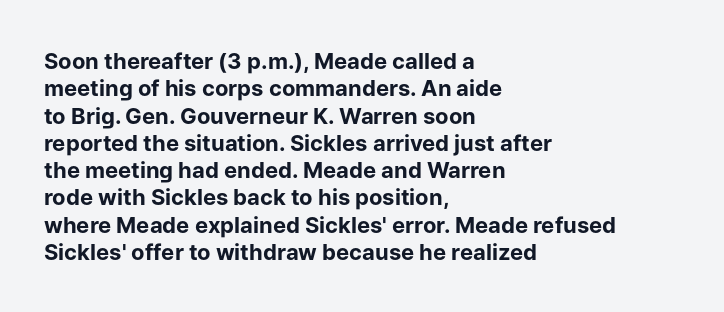
{"italic": "no", "bold": "yes", "underline": "no", "align": "left", "line_spacing_ratio": 1.24, "letter_spacing": "normal", "letter_spacing_em": 0.0, "glyph_px": 22}
